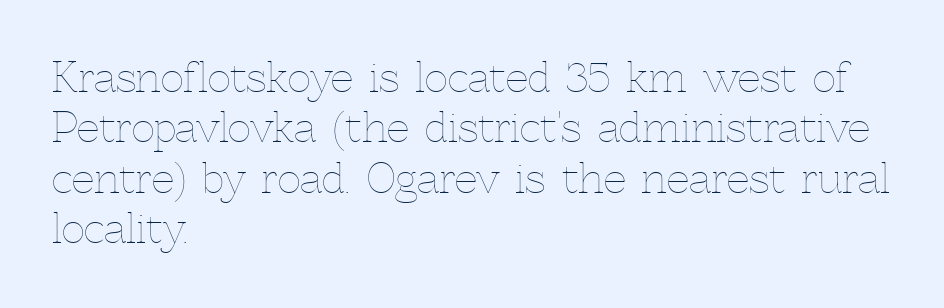
The image shows 40 px thin type, upright; set left-aligned, normal line spacing (1.26x), normal letter spacing, not underlined; a medium x-height.
